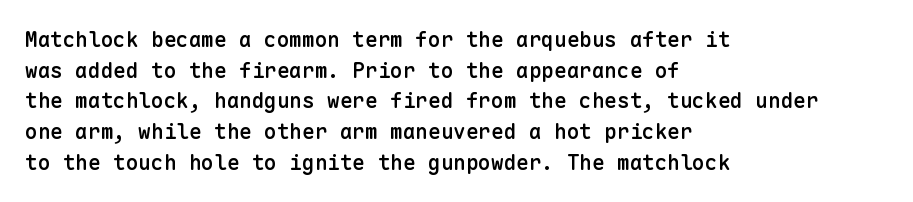
Look at the tracking — it's just the regular setting, nothing added. Normally led — the rows are evenly, conventionally spaced. The paragraph has a hard left edge and a soft right edge. Notice how the stems are strictly vertical — no italics here.
